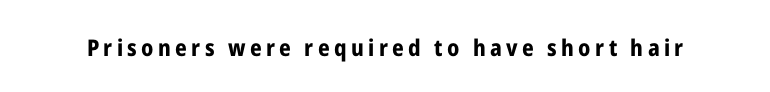
Q: Is the text bold? A: Yes.
Q: Is the text italic (slanted)? A: No, it is upright.
Q: Is the text underlined? A: No.
